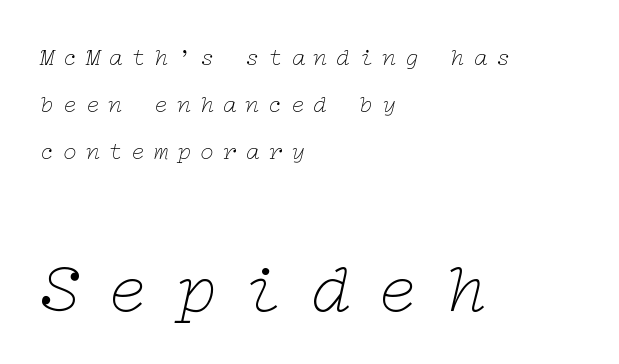
Q: Is the text bold? A: No.
Q: Is the text italic (slanted)? A: Yes, it leans right by about 12 degrees.
Q: Is the typeface a serif or a sans-serif typeface? A: Serif.
Q: Is the text underlined? A: No.
Q: How is the paragraph aligned? A: Left-aligned.
Q: Is the spacing between letters normal or unusually wide? A: Unusually wide.
Q: Is the spacing between lines tight, normal or loose? A: Loose.
Q: Which block of text is set in a larger size, the first (top) or the second (bottom)? A: The second (bottom) one.
Q: Width (condensed, normal, or wide)? A: Wide.
Q: Stroke contrast? A: Low.
Q: x-height? A: Medium.
